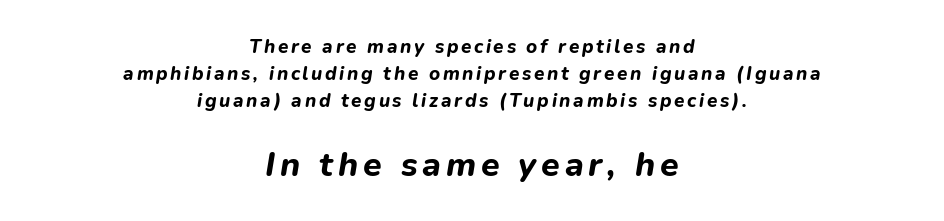
The typography opts for an oblique posture over an upright one. Leading: standard. The typesetter chose a symmetrical, centered arrangement here. The following chunk of copy outweighs the initial chunk in type size. Underline: absent.
